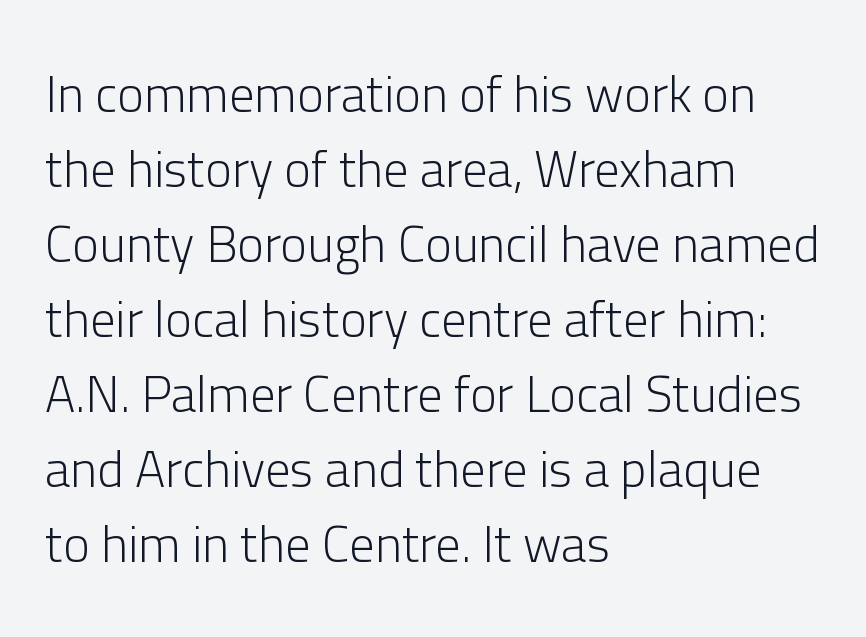
The image shows 51 px light sans-serif type, upright; set left-aligned, normal line spacing (1.47x), normal letter spacing, not underlined; low stroke contrast and a medium x-height.
